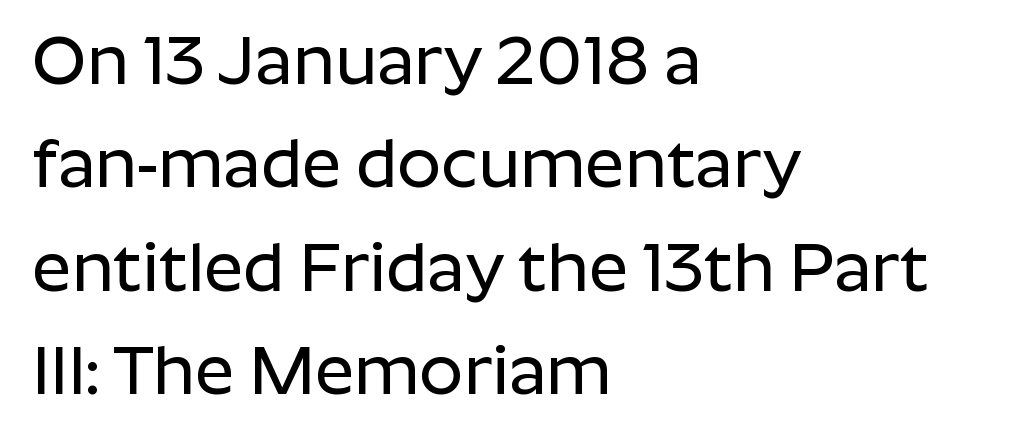
Q: Is the text italic (slanted)? A: No, it is upright.
Q: Is the typeface a serif or a sans-serif typeface? A: Sans-serif.
Q: Is the text underlined? A: No.
Q: How is the paragraph aligned? A: Left-aligned.
Q: Is the spacing between letters normal or unusually wide? A: Normal.
Q: Is the spacing between lines tight, normal or loose? A: Normal.
Q: Width (condensed, normal, or wide)? A: Normal.
Q: Stroke contrast? A: Low.
Q: x-height? A: Medium.
Q: Monospaced? A: No.
